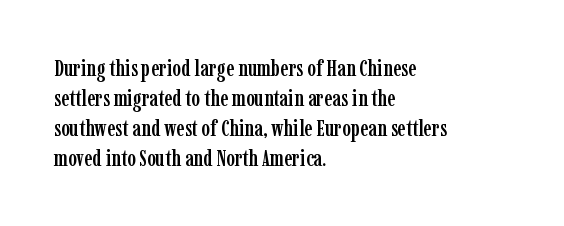
Q: Is the text italic (slanted)? A: No, it is upright.
Q: Is the text underlined? A: No.
Q: How is the paragraph aligned? A: Left-aligned.
Q: Is the spacing between letters normal or unusually wide? A: Normal.
Q: Is the spacing between lines tight, normal or loose? A: Normal.
